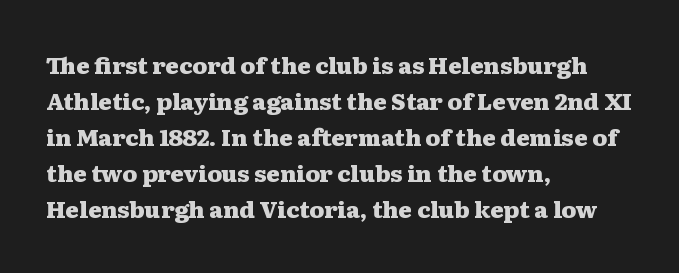
The image shows 23 px bold type, upright; set left-aligned, normal line spacing (1.57x), normal letter spacing, not underlined.
